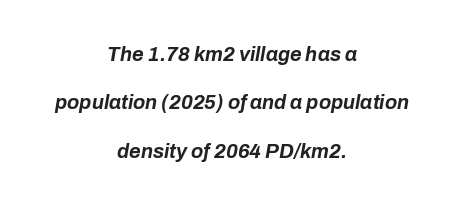
The image shows 20 px bold type, italic (leaning right); set centered, loose line spacing (2.42x), normal letter spacing, not underlined.
